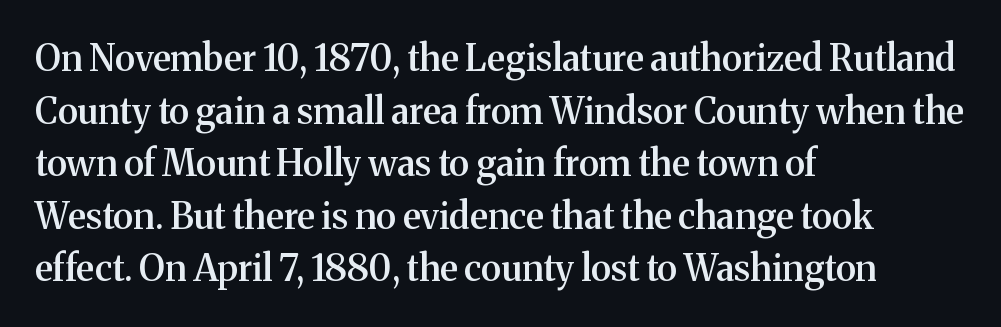
This sample keeps an unexceptional amount of space between lines. A bit beefed up — I'd call it semibold rather than bold. A roman cut, with each character standing at attention. The horizontal fit of the characters is conventional and even. What kind of face is this? One with serifs.
